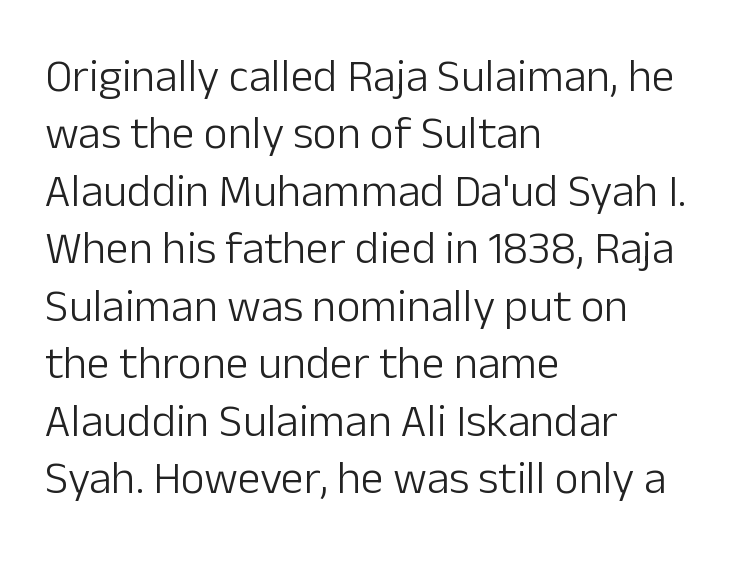
{"serif": "no", "italic": "no", "bold": "no", "weight": "light", "width": "normal", "stroke_contrast": "low", "x_height": "medium", "monospaced": "no", "underline": "no", "align": "left", "line_spacing": "normal", "line_spacing_ratio": 1.25, "letter_spacing": "normal", "letter_spacing_em": 0.0, "glyph_px": 46}
